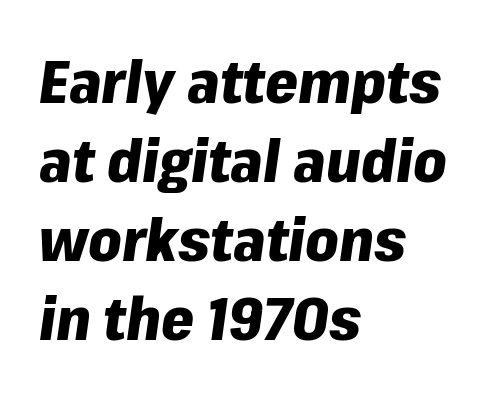
Q: Is the text bold? A: Yes.
Q: Is the text italic (slanted)? A: Yes, it leans right by about 8 degrees.
Q: Is the text underlined? A: No.
Q: How is the paragraph aligned? A: Left-aligned.
Q: Is the spacing between letters normal or unusually wide? A: Normal.
Q: Is the spacing between lines tight, normal or loose? A: Normal.
Q: Width (condensed, normal, or wide)? A: Normal.
Q: Stroke contrast? A: Low.
Q: x-height? A: Medium.
Q: Monospaced? A: No.
